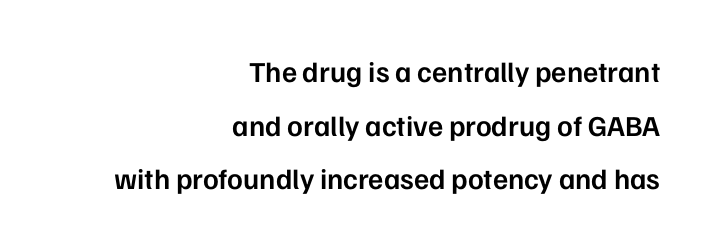
Nothing sits at the stroke ends, so this counts as sans-serif. Varying glyph widths throughout — classic text-font behaviour. The tracking reads as untouched default to a designer's eye. The sample has been set in demibold, a notch under bold.
